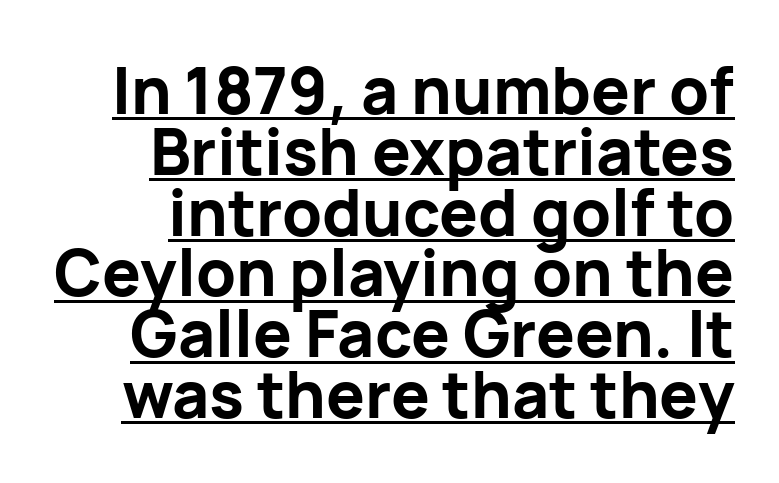
One-word summary of the alignment: right. This sample has the flowing, uneven cadence of proportional lettering. This rendering features underlined lettering. Glyph-to-glyph distance matches everyday printed text. Quick note: interline space is minimal.
